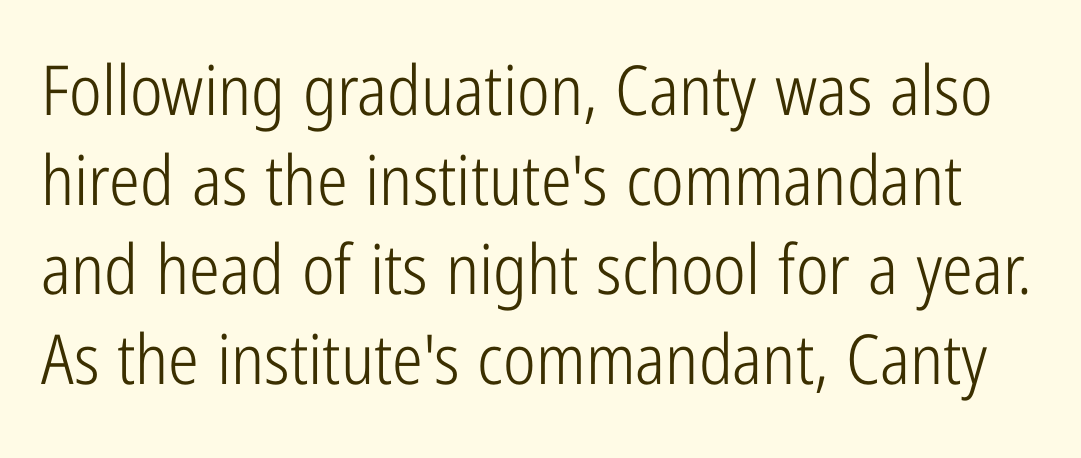
The image shows 69 px light, condensed sans-serif type, upright; set normal line spacing (1.3x), normal letter spacing, not underlined; low stroke contrast and a medium x-height.
